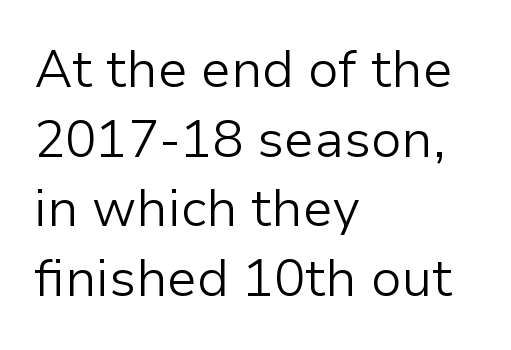
Q: Is the text bold? A: No.
Q: Is the text italic (slanted)? A: No, it is upright.
Q: Is the typeface a serif or a sans-serif typeface? A: Sans-serif.
Q: Is the text underlined? A: No.
Q: How is the paragraph aligned? A: Left-aligned.
Q: Is the spacing between letters normal or unusually wide? A: Normal.
Q: Is the spacing between lines tight, normal or loose? A: Normal.
Q: Width (condensed, normal, or wide)? A: Normal.
Q: Stroke contrast? A: Low.
Q: x-height? A: Medium.
Q: Monospaced? A: No.
